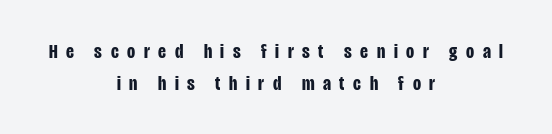
Q: Is the text bold? A: Yes.
Q: Is the text italic (slanted)? A: No, it is upright.
Q: Is the text underlined? A: No.
Q: How is the paragraph aligned? A: Centered.
Q: Is the spacing between letters normal or unusually wide? A: Unusually wide.
Q: Is the spacing between lines tight, normal or loose? A: Normal.
